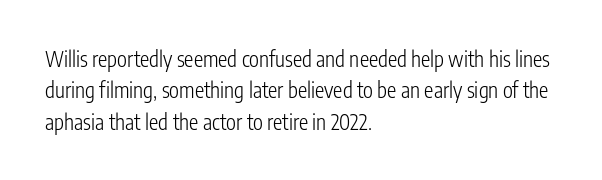
The image shows 21 px text type, upright; set left-aligned, normal line spacing (1.49x), normal letter spacing, not underlined.
